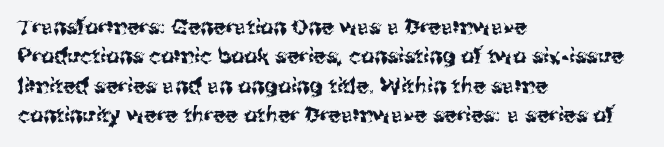
If you drew a ruler down the left edge, every line would touch it. The foot of each line stays bare and open. What's the leading like? Ordinary, nothing unusual. The axis of the letterforms is exactly vertical. Observe the ordinary spacing: letters are neighbours, not strangers.
